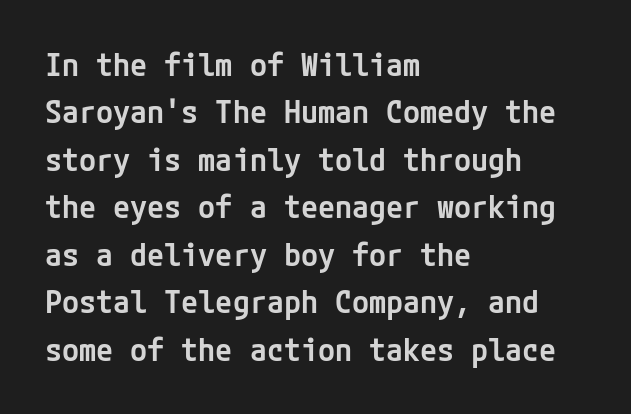
{"serif": "no", "italic": "no", "bold": "semi", "weight": "semibold", "width": "normal", "stroke_contrast": "low", "x_height": "medium", "underline": "no", "align": "left", "line_spacing": "normal", "line_spacing_ratio": 1.53, "letter_spacing": "normal", "letter_spacing_em": 0.0, "glyph_px": 31}
